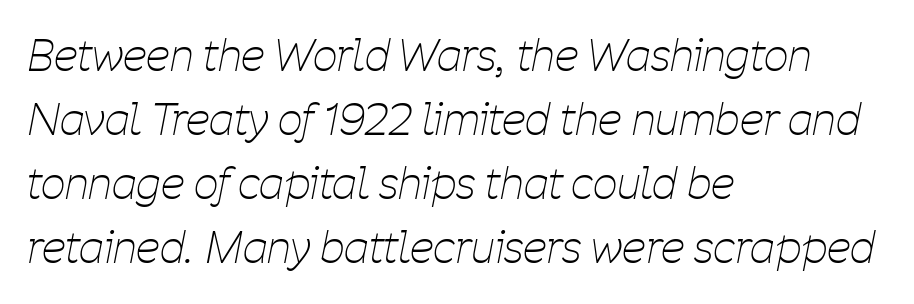
{"italic": "yes", "lean": "right", "slant_degrees": 11, "bold": "no", "weight": "thin", "width": "condensed", "stroke_contrast": "low", "x_height": "medium", "monospaced": "no", "underline": "no", "align": "left", "line_spacing": "normal", "line_spacing_ratio": 1.49, "letter_spacing": "normal", "letter_spacing_em": 0.0, "glyph_px": 43}
